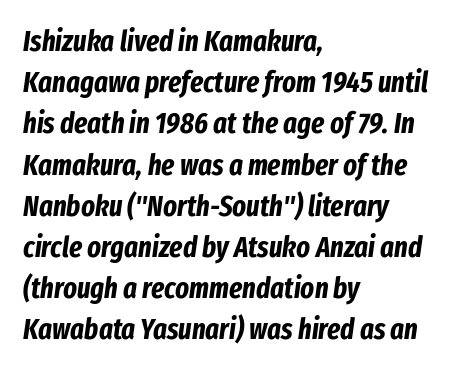
The image shows 29 px bold, condensed type, italic (leaning right); set left-aligned, normal line spacing (1.42x), normal letter spacing, not underlined; low stroke contrast and a medium x-height.
